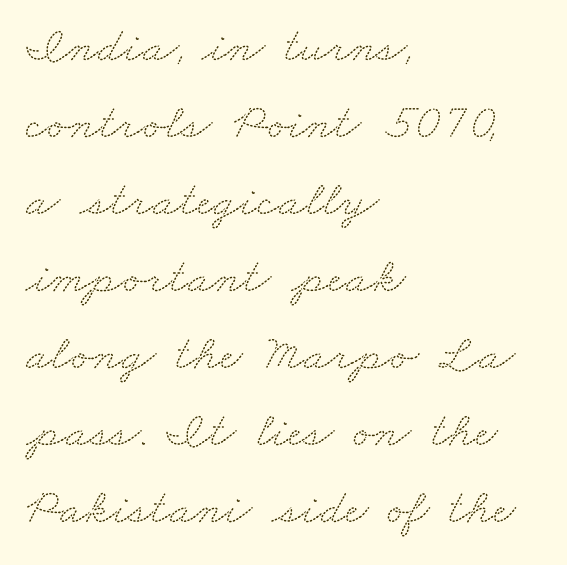
Q: Is the typeface a serif or a sans-serif typeface? A: Serif.
Q: Is the text underlined? A: No.
Q: How is the paragraph aligned? A: Left-aligned.
Q: Is the spacing between letters normal or unusually wide? A: Normal.
Q: Is the spacing between lines tight, normal or loose? A: Normal.
Q: Width (condensed, normal, or wide)? A: Wide.
Q: Stroke contrast? A: Medium.
Q: x-height? A: Small.
Q: Monospaced? A: No.
